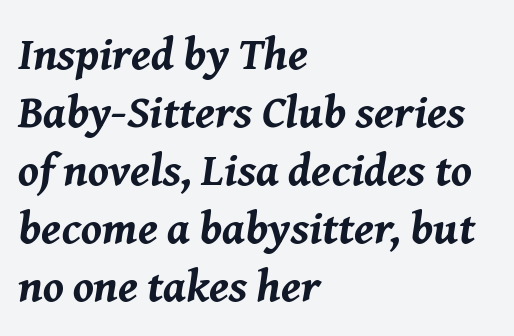
{"italic": "yes", "lean": "right", "slant_degrees": 8, "bold": "yes", "weight": "bold", "width": "normal", "stroke_contrast": "medium", "x_height": "medium", "monospaced": "no", "underline": "no", "align": "left", "line_spacing": "normal", "line_spacing_ratio": 1.26, "letter_spacing": "normal", "letter_spacing_em": 0.0, "glyph_px": 46}
